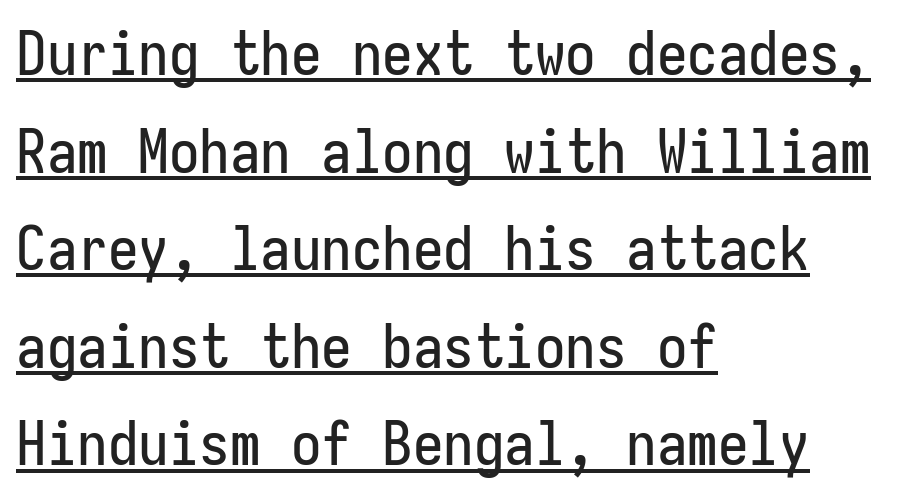
{"serif": "no", "italic": "no", "width": "condensed", "stroke_contrast": "low", "x_height": "medium", "monospaced": "yes", "underline": "yes", "align": "left", "line_spacing": "normal", "line_spacing_ratio": 1.6, "letter_spacing": "normal", "letter_spacing_em": 0.0, "glyph_px": 61}
